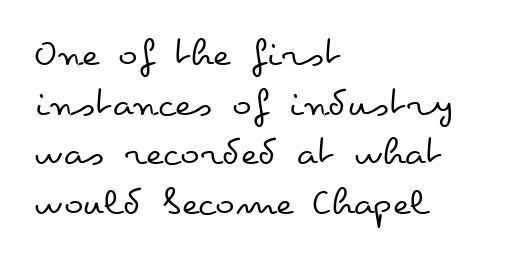
Q: Is the text bold? A: No.
Q: Is the text italic (slanted)? A: No, it is upright.
Q: Is the text underlined? A: No.
Q: How is the paragraph aligned? A: Left-aligned.
Q: Is the spacing between letters normal or unusually wide? A: Normal.
Q: Width (condensed, normal, or wide)? A: Wide.
Q: Stroke contrast? A: Low.
Q: x-height? A: Small.
Q: Monospaced? A: No.
